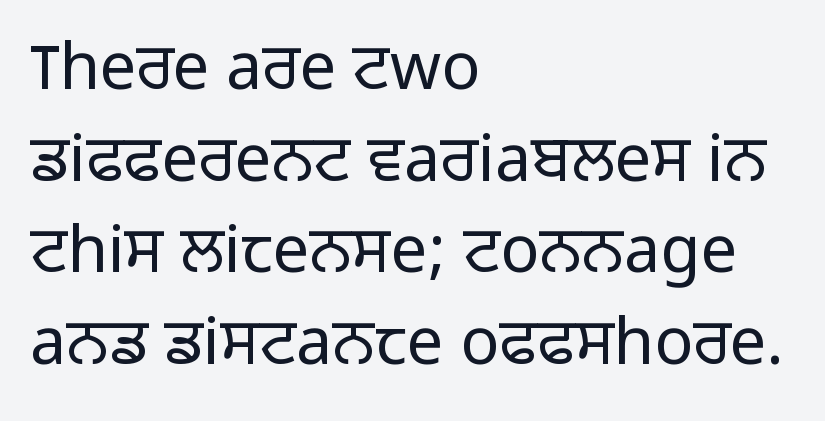
Proportional: the letters do not fall into vertical columns. The typeface has the unassuming heft of standard copy or less. Check under the words: just untouched page. These lines are set flush left with a ragged right edge.
